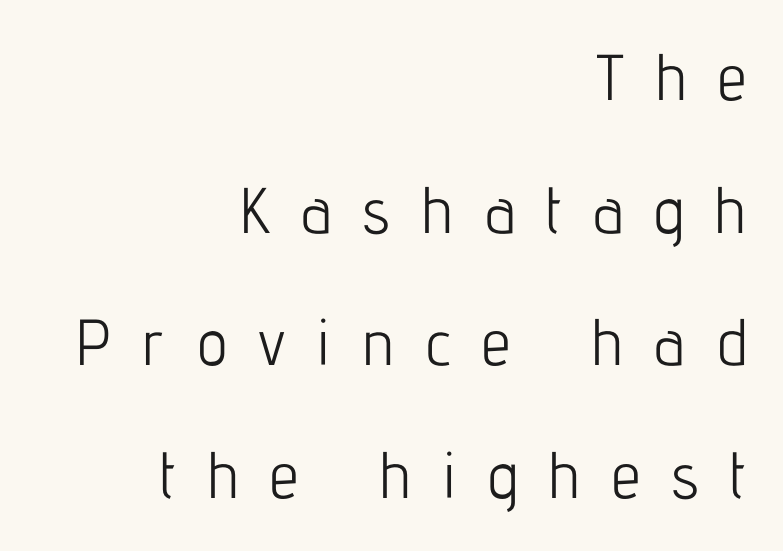
In terms of letterform style, serifs are entirely absent. This block would shrink considerably if given ordinary leading; it's expanded now. The axis of the letterforms is exactly vertical. Short note: letters widely spaced. Spacing verdict: proportional, widths tailored to each character.
